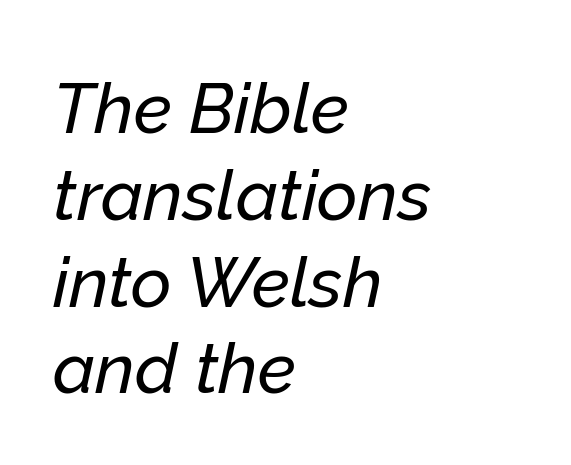
Q: Is the text italic (slanted)? A: Yes, it leans right by about 12 degrees.
Q: Is the text underlined? A: No.
Q: How is the paragraph aligned? A: Left-aligned.
Q: Is the spacing between letters normal or unusually wide? A: Normal.
Q: Width (condensed, normal, or wide)? A: Normal.
Q: Stroke contrast? A: Low.
Q: x-height? A: Medium.
Q: Monospaced? A: No.
